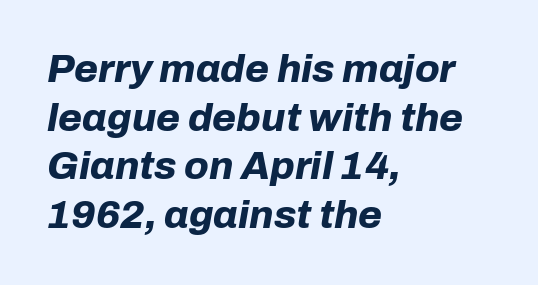
Q: Is the text bold? A: Yes.
Q: Is the text italic (slanted)? A: Yes, it leans right by about 10 degrees.
Q: Is the text underlined? A: No.
Q: How is the paragraph aligned? A: Left-aligned.
Q: Is the spacing between letters normal or unusually wide? A: Normal.
Q: Is the spacing between lines tight, normal or loose? A: Normal.
Q: Width (condensed, normal, or wide)? A: Normal.
Q: Stroke contrast? A: Low.
Q: x-height? A: Medium.
Q: Monospaced? A: No.
